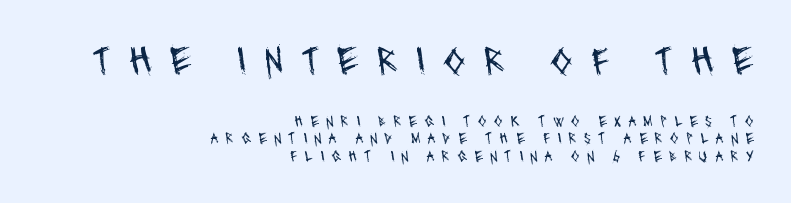
Q: Is the text bold? A: No.
Q: Is the typeface a serif or a sans-serif typeface? A: Sans-serif.
Q: Is the text underlined? A: No.
Q: How is the paragraph aligned? A: Right-aligned.
Q: Is the spacing between letters normal or unusually wide? A: Unusually wide.
Q: Is the spacing between lines tight, normal or loose? A: Tight.
Q: Which block of text is set in a larger size, the first (top) or the second (bottom)? A: The first (top) one.
Q: Width (condensed, normal, or wide)? A: Condensed.
Q: Stroke contrast? A: Medium.
Q: x-height? A: Large.
Q: Monospaced? A: No.
